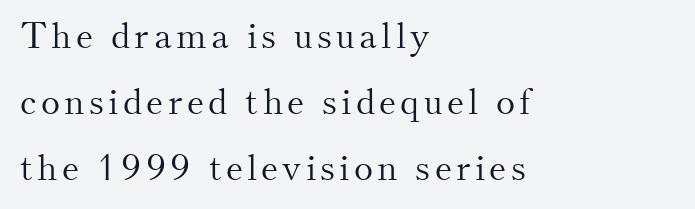
The face used here is proportionally spaced, like ordinary book or web type. Are there feet on the stems? There are — it's a serif. Is the block centered? No — it sits flush against the left margin. The typeface has the unassuming heft of standard copy or less. Anything drawn beneath the words? Only blank space. Ascenders rise straight up at ninety degrees.
